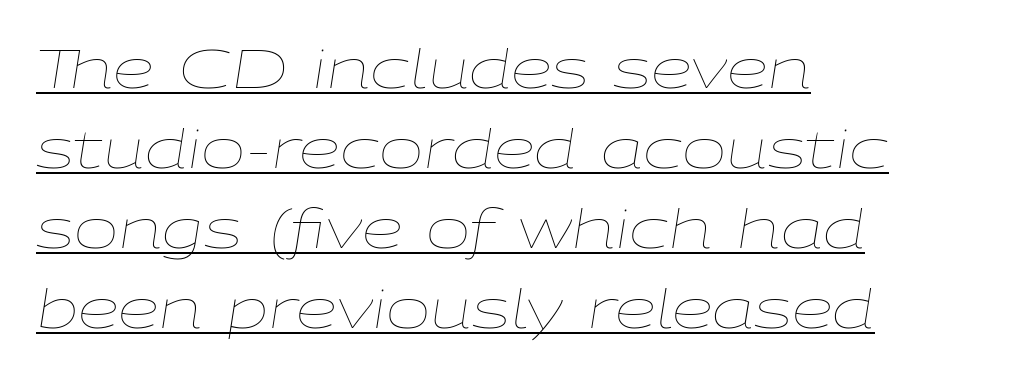
The image shows 53 px thin, wide type, italic (leaning right); set left-aligned, normal line spacing (1.51x), normal letter spacing, underlined; low stroke contrast and a medium x-height.
